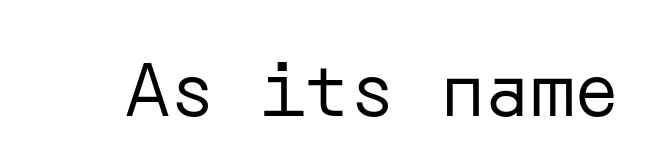
The image shows 75 px regular-weight sans-serif type, upright; set normal letter spacing, not underlined; low stroke contrast and a medium x-height.
